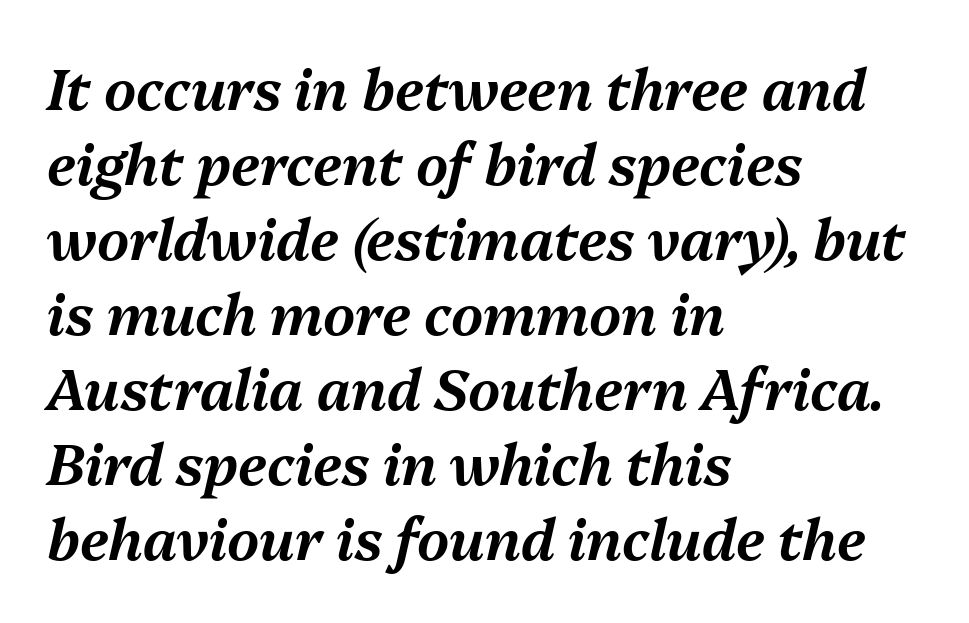
The face used here is proportionally spaced, like ordinary book or web type. What stands out about the letter spacing? Nothing — it is the standard amount. Slanted lettering throughout. Nobody drew a line under any word here. Does the copy run flush right? No — it runs flush left.
